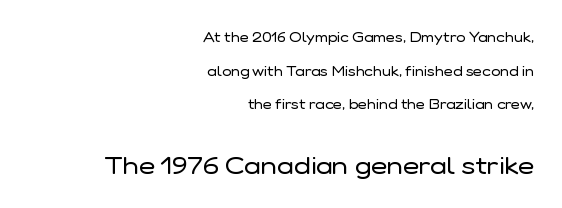
{"italic": "no", "bold": "no", "underline": "no", "align": "right", "line_spacing": "loose", "line_spacing_ratio": 2.4, "letter_spacing": "normal", "letter_spacing_em": 0.0, "larger_block": "second", "size_ratio": 1.79, "glyph_px": 25}
